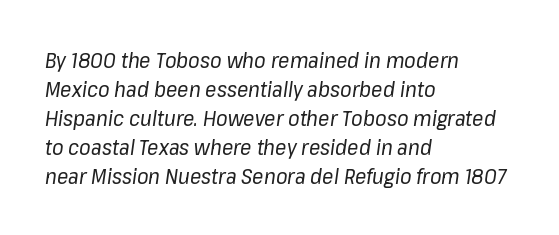
Q: Is the text bold? A: No.
Q: Is the text italic (slanted)? A: Yes, it leans right by about 8 degrees.
Q: Is the text underlined? A: No.
Q: How is the paragraph aligned? A: Left-aligned.
Q: Is the spacing between letters normal or unusually wide? A: Normal.
Q: Is the spacing between lines tight, normal or loose? A: Normal.
